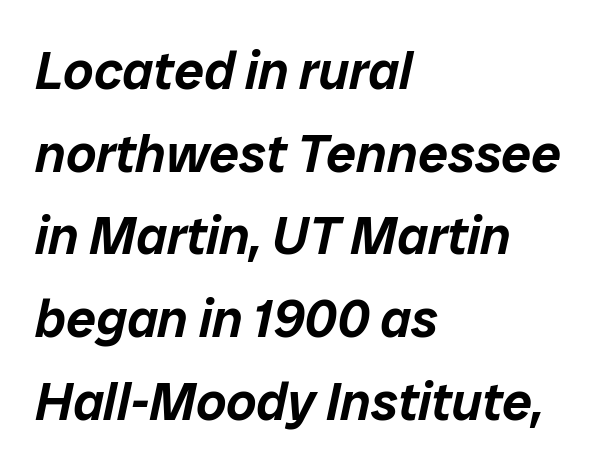
Q: Is the text italic (slanted)? A: Yes, it leans right by about 12 degrees.
Q: Is the text underlined? A: No.
Q: How is the paragraph aligned? A: Left-aligned.
Q: Is the spacing between letters normal or unusually wide? A: Normal.
Q: Is the spacing between lines tight, normal or loose? A: Normal.
Q: Width (condensed, normal, or wide)? A: Normal.
Q: Stroke contrast? A: Low.
Q: x-height? A: Medium.
Q: Monospaced? A: No.
